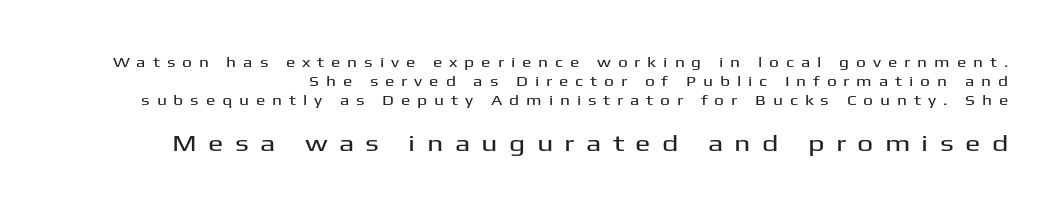
The image shows 23 px text type, upright; set normal line spacing (1.36x), unusually wide letter spacing (+0.49 em), not underlined; the second (bottom) block is 1.64x larger.
